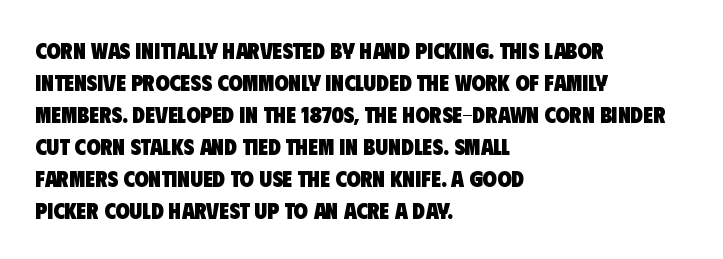
The image shows 23 px bold type; set left-aligned, normal line spacing (1.39x), normal letter spacing, not underlined.
